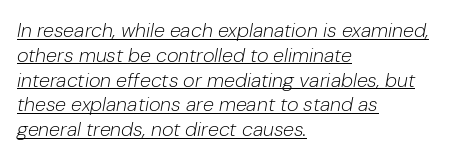
Q: Is the text bold? A: No.
Q: Is the text italic (slanted)? A: Yes, it leans right by about 10 degrees.
Q: Is the text underlined? A: Yes.
Q: How is the paragraph aligned? A: Left-aligned.
Q: Is the spacing between letters normal or unusually wide? A: Normal.
